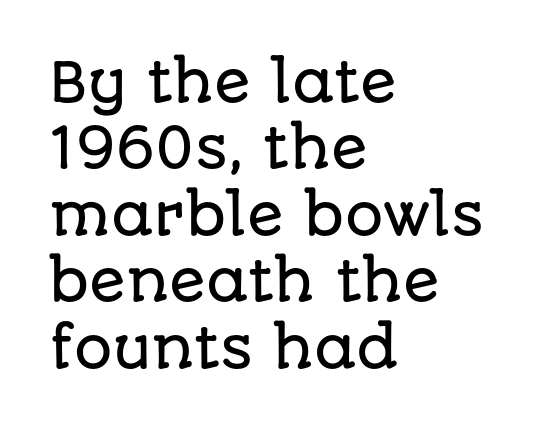
The image shows 54 px sans-serif type, upright; set left-aligned, line spacing 1.23x, normal letter spacing, not underlined; low stroke contrast and a large x-height.
